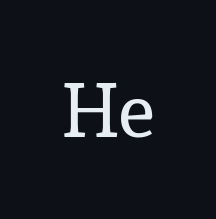
The image shows 76 px regular-weight serif type, upright; set normal letter spacing, not underlined; low stroke contrast and a medium x-height.
